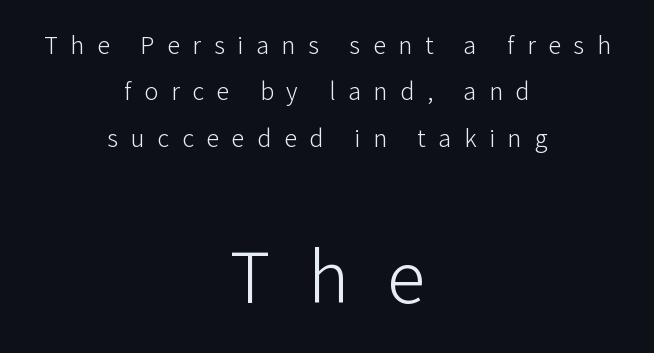
Q: Is the text bold? A: No.
Q: Is the text italic (slanted)? A: No, it is upright.
Q: Is the typeface a serif or a sans-serif typeface? A: Sans-serif.
Q: Is the text underlined? A: No.
Q: How is the paragraph aligned? A: Centered.
Q: Is the spacing between letters normal or unusually wide? A: Unusually wide.
Q: Which block of text is set in a larger size, the first (top) or the second (bottom)? A: The second (bottom) one.
Q: Width (condensed, normal, or wide)? A: Normal.
Q: Stroke contrast? A: Low.
Q: x-height? A: Medium.
Q: Monospaced? A: No.
